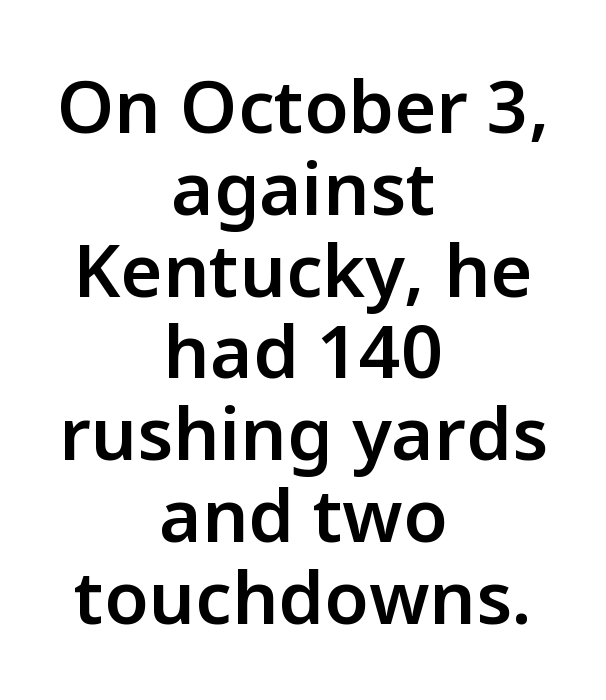
Q: Is the text bold? A: Semi-bold.
Q: Is the text italic (slanted)? A: No, it is upright.
Q: Is the typeface a serif or a sans-serif typeface? A: Sans-serif.
Q: Is the text underlined? A: No.
Q: How is the paragraph aligned? A: Centered.
Q: Is the spacing between letters normal or unusually wide? A: Normal.
Q: Is the spacing between lines tight, normal or loose? A: Tight.
Q: Width (condensed, normal, or wide)? A: Normal.
Q: Stroke contrast? A: Low.
Q: x-height? A: Medium.
Q: Monospaced? A: No.
